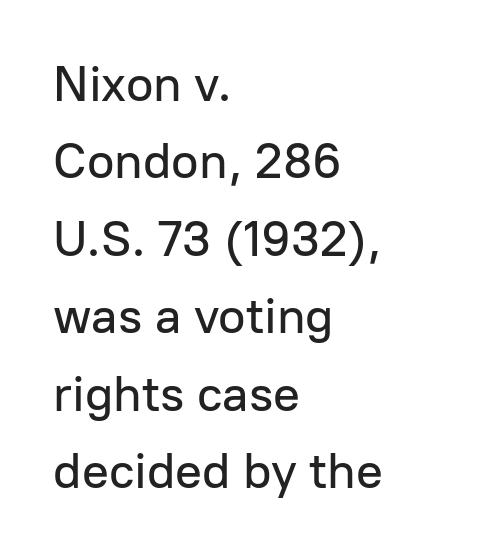
{"serif": "no", "italic": "no", "width": "normal", "stroke_contrast": "low", "x_height": "medium", "monospaced": "no", "underline": "no", "align": "left", "line_spacing": "normal", "line_spacing_ratio": 1.55, "letter_spacing": "normal", "letter_spacing_em": 0.0, "glyph_px": 50}
